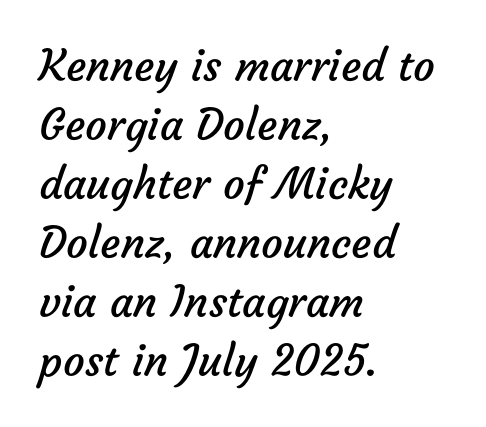
Words float on clear page, feet unadorned. The typeface chosen for these lines omits serifs. Honestly, the letter spacing is just normal — you wouldn't notice it. Weight: in the light-to-regular range. These lines are rendered in a variable-pitch font.
